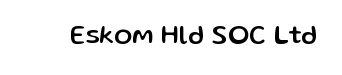
The image shows 27 px text type, upright; set normal letter spacing, not underlined.
